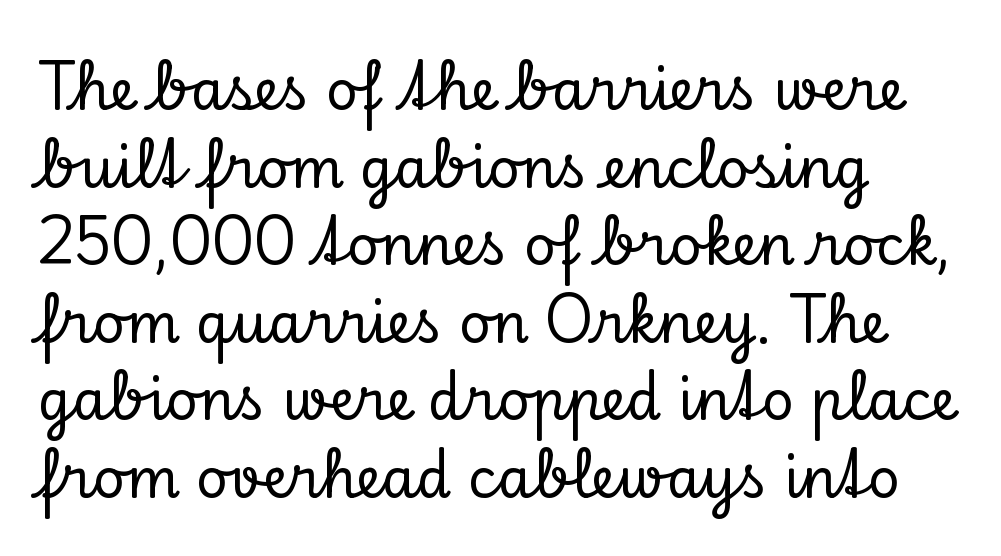
The image shows 55 px text type, upright; set left-aligned, normal line spacing (1.41x), normal letter spacing, not underlined; low stroke contrast and a small x-height.
